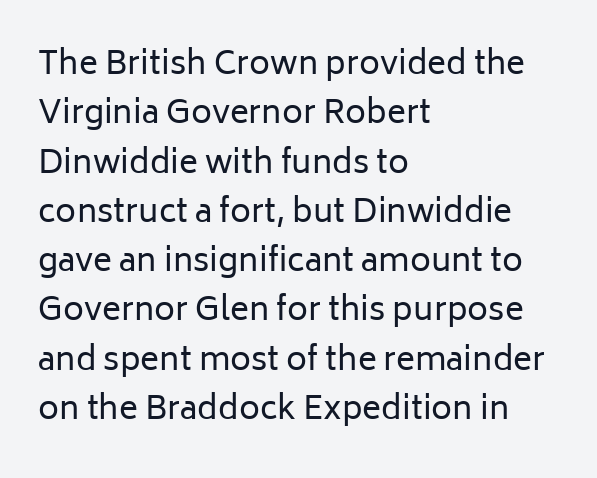
The image shows 32 px regular-weight sans-serif type, upright; set left-aligned, normal line spacing (1.54x), normal letter spacing, not underlined; low stroke contrast and a medium x-height.
